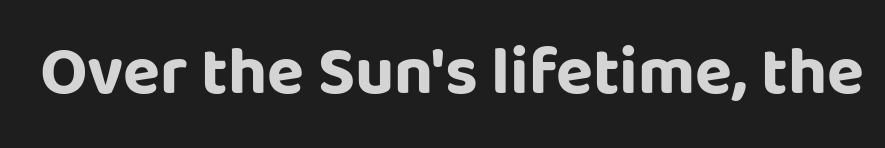
The image shows 68 px bold sans-serif type, upright; set normal letter spacing, not underlined; low stroke contrast and a large x-height.
